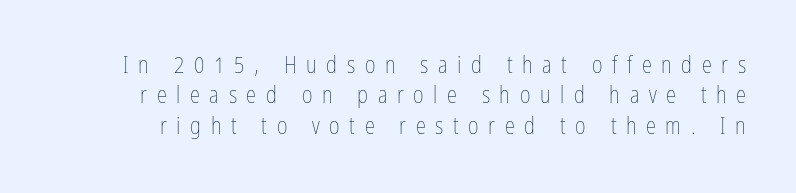
In terms of letterspacing, this is a distinctly airy, spread setting. The typography opts for an upright posture over an oblique one. Each stroke keeps to a modest, everyday thickness or less. Does the leading feel generous? No, just average. Underline: absent.
